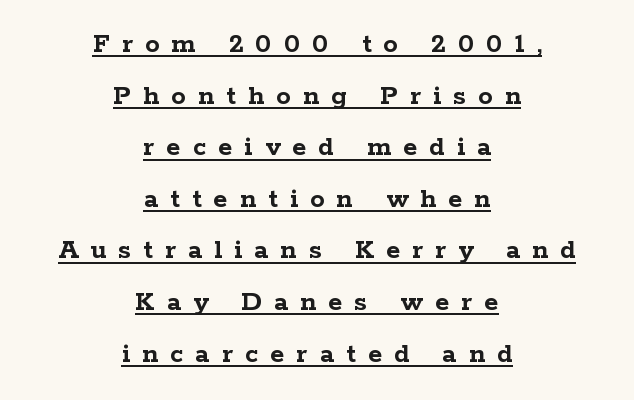
Q: Is the text bold? A: Yes.
Q: Is the text italic (slanted)? A: No, it is upright.
Q: Is the typeface a serif or a sans-serif typeface? A: Serif.
Q: Is the text underlined? A: Yes.
Q: How is the paragraph aligned? A: Centered.
Q: Is the spacing between letters normal or unusually wide? A: Unusually wide.
Q: Width (condensed, normal, or wide)? A: Wide.
Q: Stroke contrast? A: Low.
Q: x-height? A: Medium.
Q: Monospaced? A: No.
